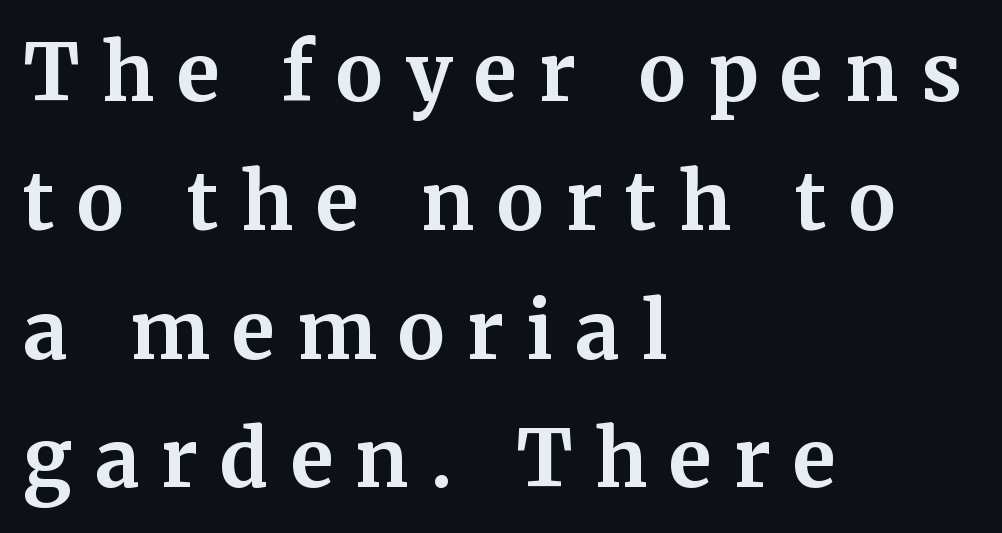
Q: Is the text bold? A: Yes.
Q: Is the text italic (slanted)? A: No, it is upright.
Q: Is the typeface a serif or a sans-serif typeface? A: Serif.
Q: Is the text underlined? A: No.
Q: How is the paragraph aligned? A: Left-aligned.
Q: Is the spacing between letters normal or unusually wide? A: Unusually wide.
Q: Is the spacing between lines tight, normal or loose? A: Normal.
Q: Width (condensed, normal, or wide)? A: Normal.
Q: Stroke contrast? A: Medium.
Q: x-height? A: Medium.
Q: Monospaced? A: No.
